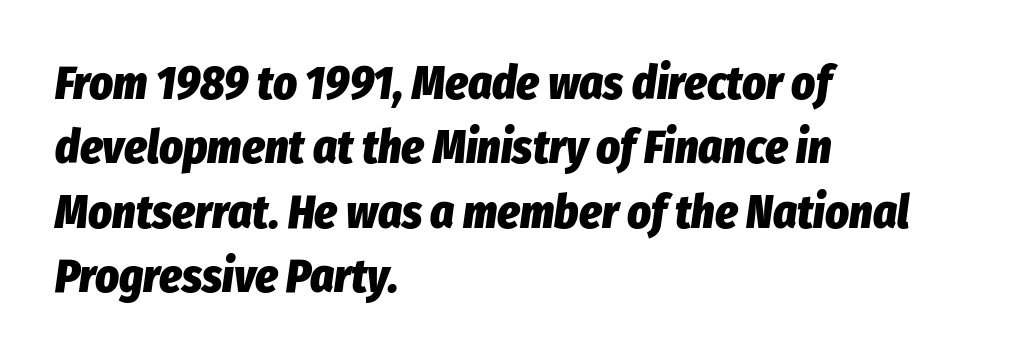
Q: Is the text bold? A: Yes.
Q: Is the text italic (slanted)? A: Yes, it leans right by about 8 degrees.
Q: Is the text underlined? A: No.
Q: How is the paragraph aligned? A: Left-aligned.
Q: Is the spacing between letters normal or unusually wide? A: Normal.
Q: Is the spacing between lines tight, normal or loose? A: Normal.
Q: Width (condensed, normal, or wide)? A: Condensed.
Q: Stroke contrast? A: Low.
Q: x-height? A: Medium.
Q: Monospaced? A: No.
